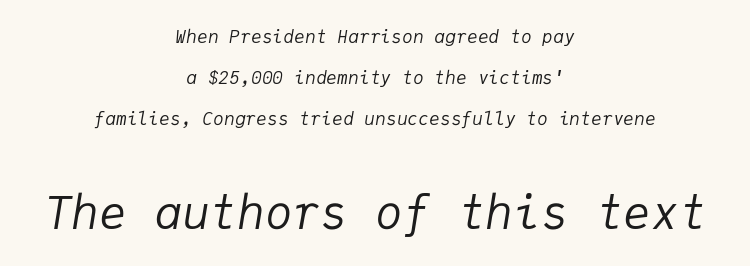
The image shows 46 px regular-weight type, italic (leaning right), monospaced; set centered, loose line spacing (2.29x), normal letter spacing, not underlined; the second (bottom) block is 2.56x larger; low stroke contrast and a medium x-height.
